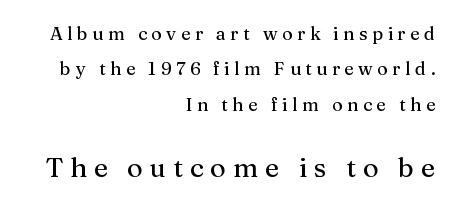
{"italic": "no", "underline": "no", "align": "right", "line_spacing": "loose", "line_spacing_ratio": 1.97, "letter_spacing": "wide", "letter_spacing_em": 0.25, "larger_block": "second", "size_ratio": 1.5, "glyph_px": 27}
